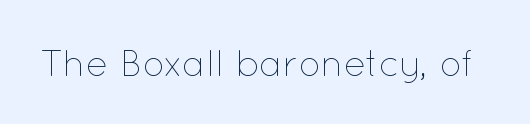
Looks like regular typesetting: each glyph gets only the width it needs. The passage shown is not bold in any degree. These lines keep a tight, regular rhythm from letter to letter. The font's upright variant was chosen for this text. Just letters on the line, the space beneath them empty.
